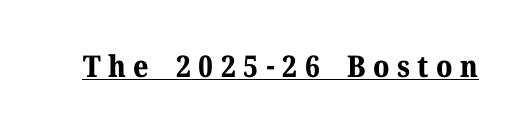
Font category for this specimen: serif. Stroke thickness is high; the sample reads as a true bold. Varying glyph widths throughout — classic text-font behaviour. The rendered words wear a rule along their underside. When letters stand straight like this, we call the style roman or upright. The line texture is sparse and dotted thanks to wide tracking.
